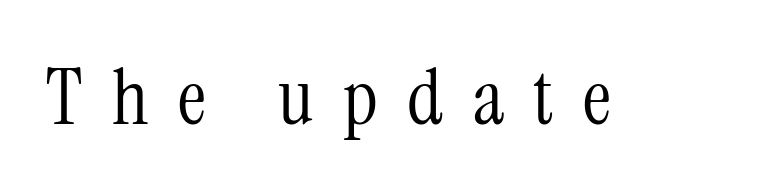
Q: Is the text bold? A: No.
Q: Is the text italic (slanted)? A: No, it is upright.
Q: Is the typeface a serif or a sans-serif typeface? A: Serif.
Q: Is the text underlined? A: No.
Q: Is the spacing between letters normal or unusually wide? A: Unusually wide.
Q: Width (condensed, normal, or wide)? A: Condensed.
Q: Stroke contrast? A: Medium.
Q: x-height? A: Medium.
Q: Monospaced? A: No.
